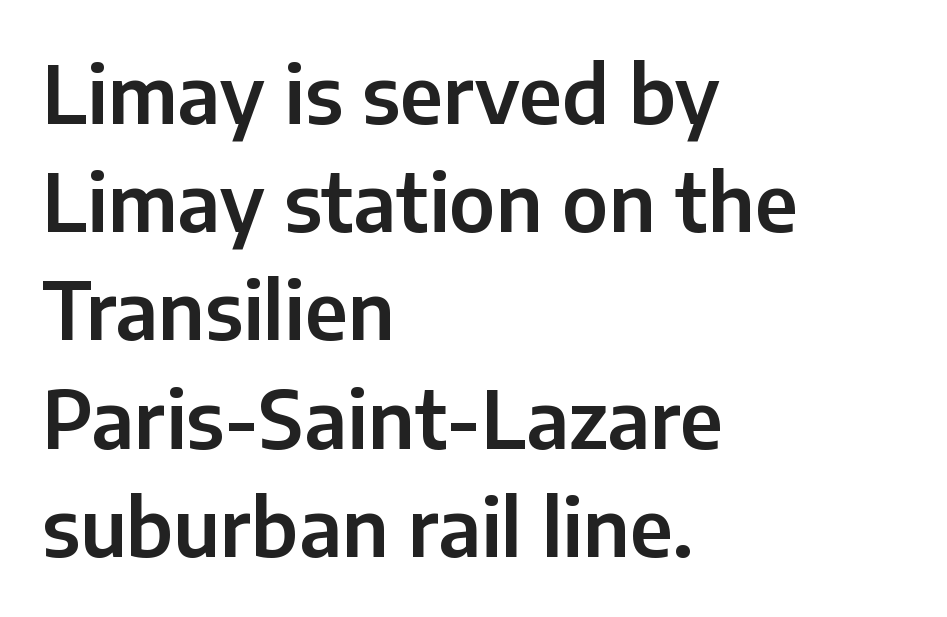
The face used here is proportionally spaced, like ordinary book or web type. Tall strokes in this sample are plumb rather than angled. Leftover space on each line is placed entirely after the last word. Successive baselines arrive at the customary interval. Serif or sans? Sans — the stroke terminals are bare.
